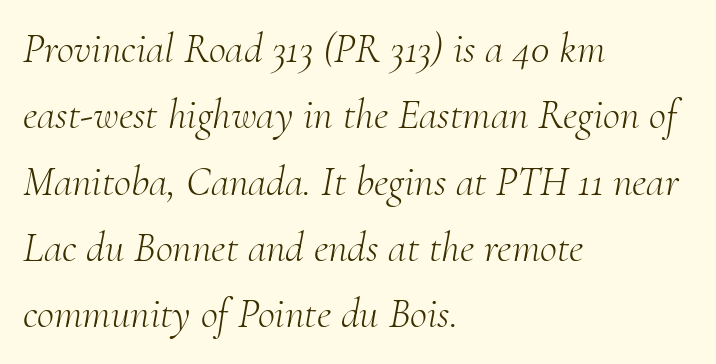
Q: Is the text bold? A: No.
Q: Is the text italic (slanted)? A: Yes, it leans right by about 10 degrees.
Q: Is the typeface a serif or a sans-serif typeface? A: Serif.
Q: Is the text underlined? A: No.
Q: How is the paragraph aligned? A: Left-aligned.
Q: Is the spacing between letters normal or unusually wide? A: Normal.
Q: Is the spacing between lines tight, normal or loose? A: Normal.
Q: Width (condensed, normal, or wide)? A: Normal.
Q: Stroke contrast? A: Medium.
Q: x-height? A: Small.
Q: Monospaced? A: No.
